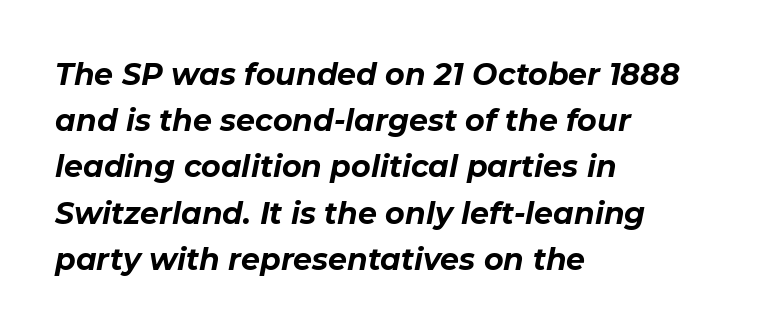
{"italic": "yes", "lean": "right", "slant_degrees": 11, "bold": "yes", "weight": "bold", "width": "normal", "stroke_contrast": "low", "x_height": "medium", "monospaced": "no", "underline": "no", "align": "left", "line_spacing": "normal", "line_spacing_ratio": 1.54, "letter_spacing": "normal", "letter_spacing_em": 0.0, "glyph_px": 30}
